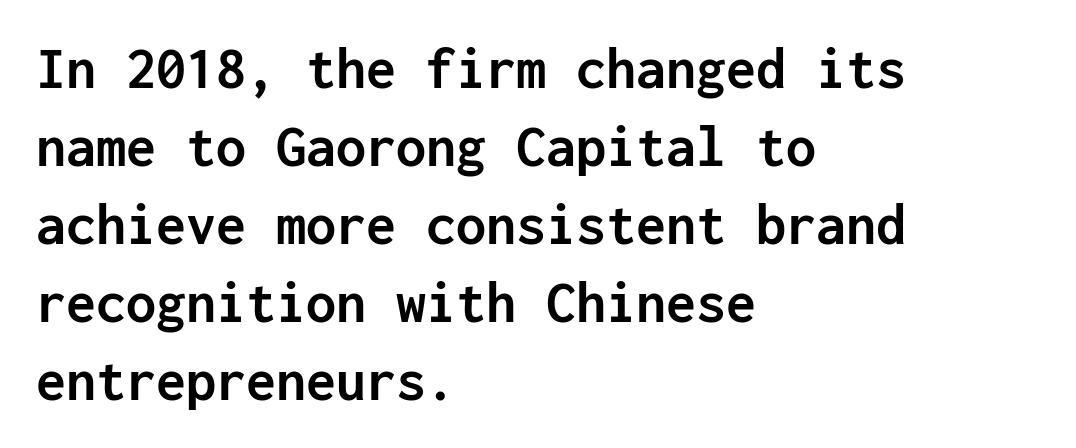
Q: Is the text bold? A: Yes.
Q: Is the text italic (slanted)? A: No, it is upright.
Q: Is the typeface a serif or a sans-serif typeface? A: Sans-serif.
Q: Is the text underlined? A: No.
Q: How is the paragraph aligned? A: Left-aligned.
Q: Is the spacing between letters normal or unusually wide? A: Normal.
Q: Is the spacing between lines tight, normal or loose? A: Normal.
Q: Width (condensed, normal, or wide)? A: Normal.
Q: Stroke contrast? A: Low.
Q: x-height? A: Medium.
Q: Monospaced? A: Yes.
